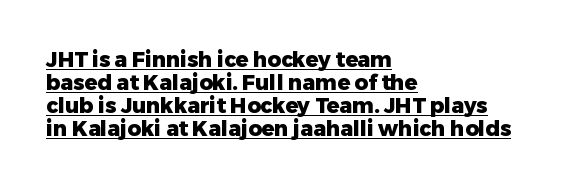
The image shows 21 px bold type, upright; set left-aligned, tight line spacing (1.09x), normal letter spacing, underlined.
